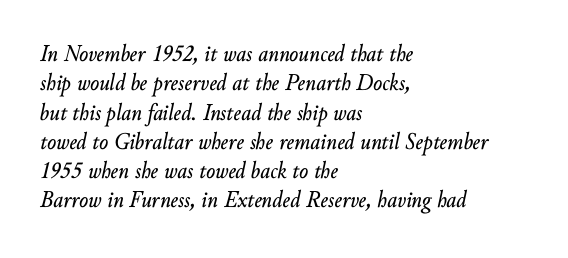
The image shows 24 px text type, italic (leaning right); set left-aligned, line spacing 1.22x, normal letter spacing, not underlined.
